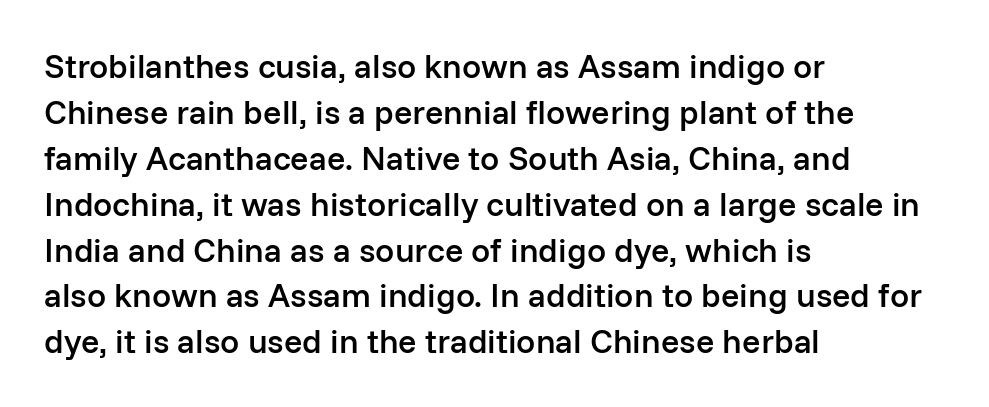
The image shows 34 px semibold sans-serif type, upright; set left-aligned, normal line spacing (1.35x), normal letter spacing, not underlined; low stroke contrast and a medium x-height.
